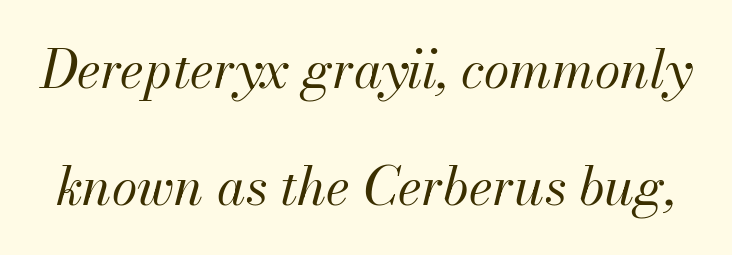
The image shows 52 px regular-weight type, italic (leaning right); set loose line spacing (2.25x), normal letter spacing, not underlined; medium stroke contrast and a small x-height.
